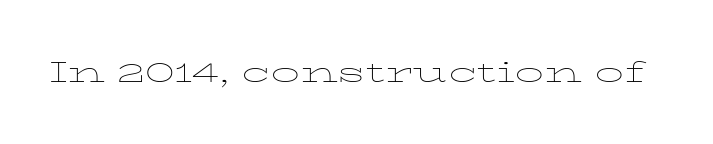
The image shows 29 px thin, wide serif type, upright; set normal letter spacing, not underlined; low stroke contrast and a medium x-height.
